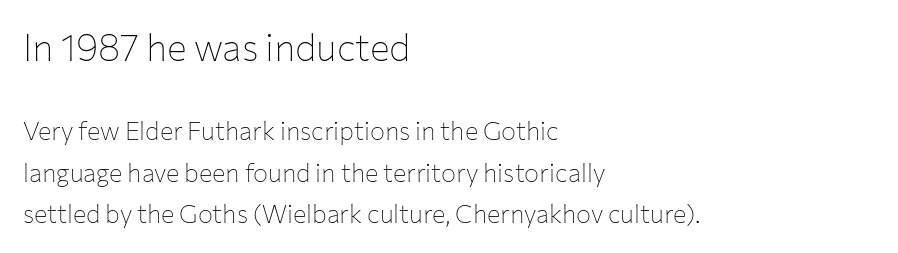
{"serif": "no", "italic": "no", "bold": "no", "weight": "thin", "width": "normal", "stroke_contrast": "low", "x_height": "medium", "monospaced": "no", "underline": "no", "align": "left", "line_spacing": "normal", "line_spacing_ratio": 1.66, "letter_spacing": "normal", "letter_spacing_em": 0.0, "larger_block": "first", "size_ratio": 1.48, "glyph_px": 37}
